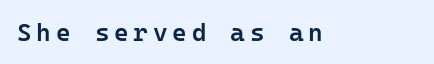
The image shows 25 px text type, upright; set not underlined.
